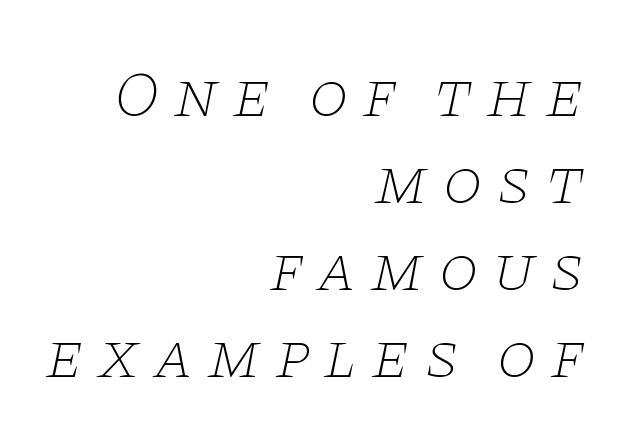
Q: Is the text bold? A: No.
Q: Is the text italic (slanted)? A: Yes, it leans right by about 11 degrees.
Q: Is the typeface a serif or a sans-serif typeface? A: Serif.
Q: Is the text underlined? A: No.
Q: How is the paragraph aligned? A: Right-aligned.
Q: Is the spacing between letters normal or unusually wide? A: Unusually wide.
Q: Is the spacing between lines tight, normal or loose? A: Normal.
Q: Width (condensed, normal, or wide)? A: Wide.
Q: Stroke contrast? A: Low.
Q: x-height? A: Large.
Q: Monospaced? A: No.
